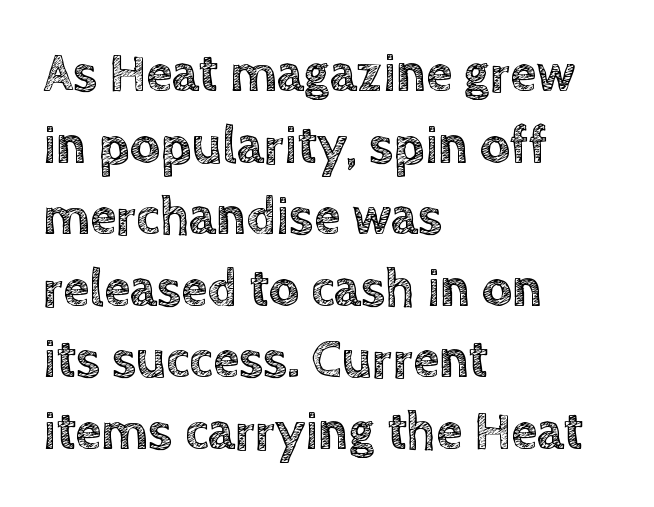
Varying glyph widths throughout — classic text-font behaviour. Compared with typical paragraphs, the rows here are spaced about the same. The font's upright variant was chosen for this text. Tracking value appears to be zero — textbook default spacing. All the whitespace from short lines collects on the right. Descenders hang freely into open space.
